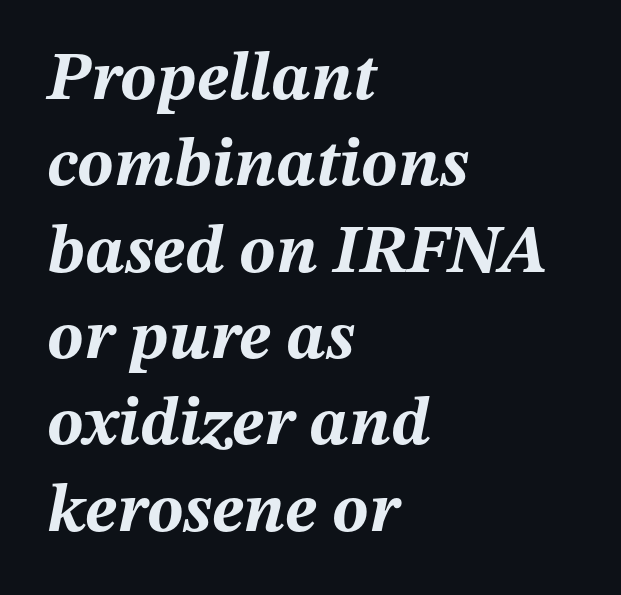
{"italic": "yes", "lean": "right", "slant_degrees": 12, "bold": "yes", "weight": "bold", "width": "normal", "stroke_contrast": "medium", "x_height": "medium", "monospaced": "no", "underline": "no", "align": "left", "line_spacing": "normal", "line_spacing_ratio": 1.27, "letter_spacing": "normal", "letter_spacing_em": 0.0, "glyph_px": 68}
